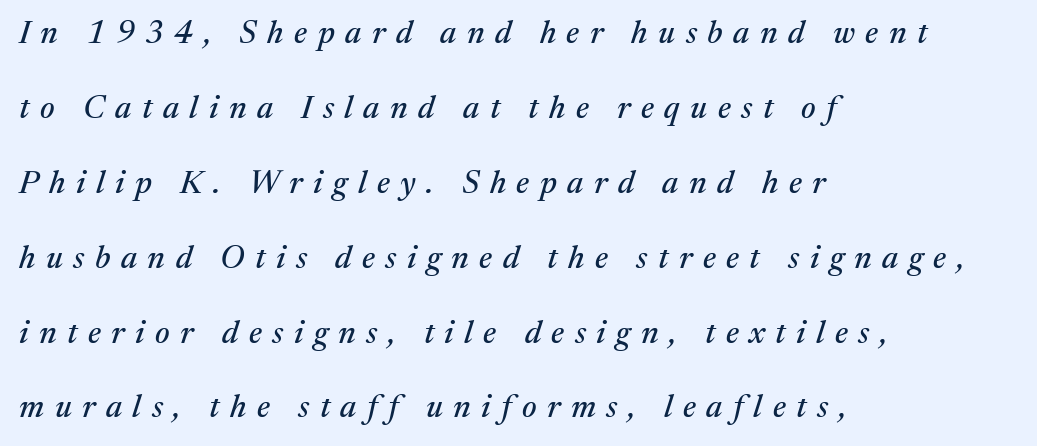
Q: Is the text italic (slanted)? A: Yes, it leans right by about 17 degrees.
Q: Is the typeface a serif or a sans-serif typeface? A: Serif.
Q: Is the text underlined? A: No.
Q: How is the paragraph aligned? A: Left-aligned.
Q: Is the spacing between letters normal or unusually wide? A: Unusually wide.
Q: Is the spacing between lines tight, normal or loose? A: Loose.
Q: Width (condensed, normal, or wide)? A: Normal.
Q: Stroke contrast? A: Medium.
Q: x-height? A: Medium.
Q: Monospaced? A: No.
